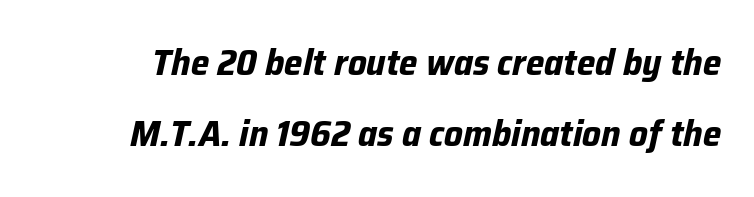
The image shows 37 px bold type, italic (leaning right); set loose line spacing (1.93x), normal letter spacing, not underlined; low stroke contrast and a medium x-height.
